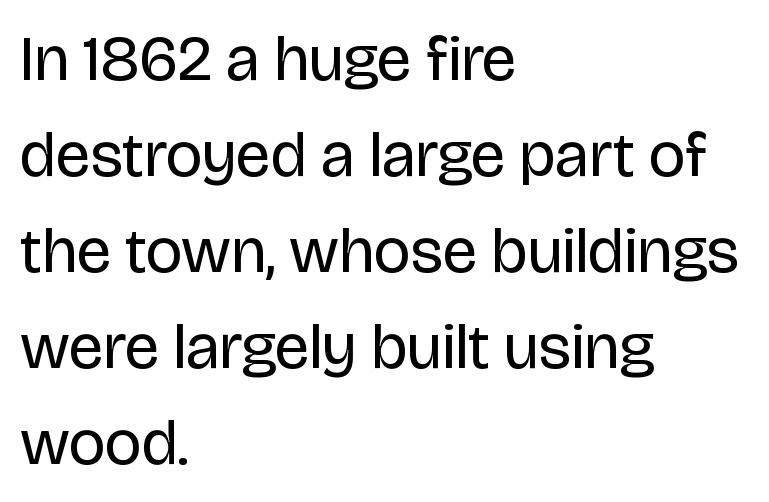
The image shows 64 px regular-weight sans-serif type, upright; set left-aligned, normal line spacing (1.5x), normal letter spacing, not underlined; low stroke contrast and a large x-height.
